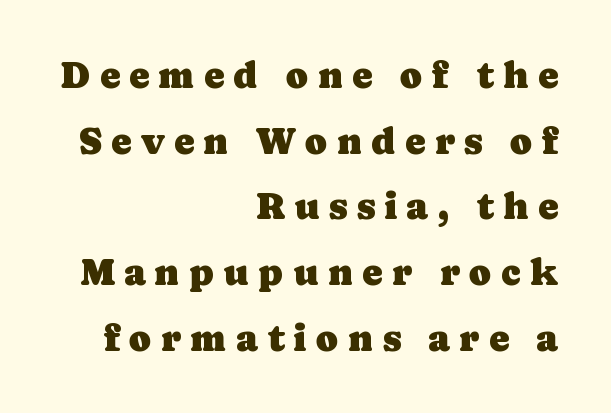
Character widths vary here, with narrow letters taking less room than wide ones. The face used here is seriffed, in the tradition of book romans. Line endings align vertically; line beginnings do not. Check the space under the baseline: it is left empty.
